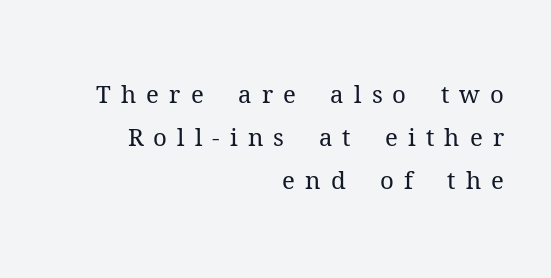
The gaps between neighbouring characters are conspicuously large. Is the stroke heavy? The answer is a plain regular-or-lighter. Only glyphs here, with clear space below each row. The rag falls on the left side of this text block. The letters stand straight up with perfectly vertical stems.
